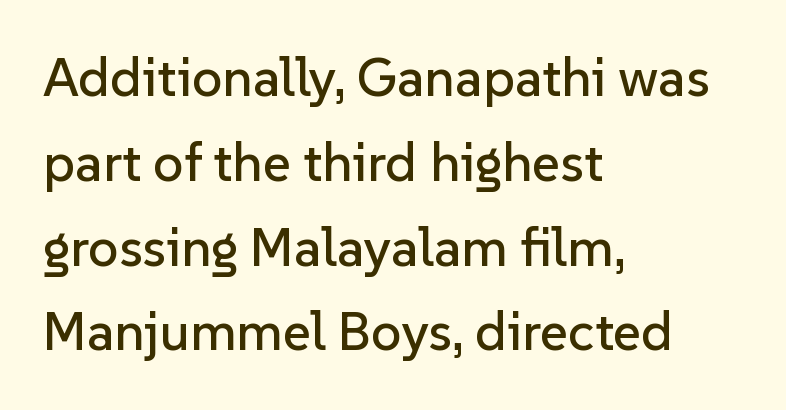
{"serif": "no", "italic": "no", "width": "normal", "stroke_contrast": "low", "x_height": "medium", "monospaced": "no", "underline": "no", "align": "left", "line_spacing": "normal", "line_spacing_ratio": 1.57, "letter_spacing": "normal", "letter_spacing_em": 0.0, "glyph_px": 54}
